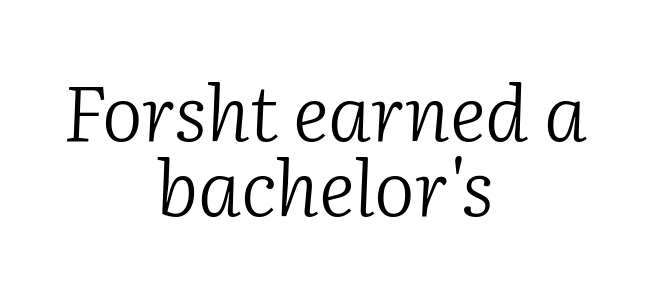
The image shows 77 px light serif type, italic (leaning right); set centered, tight line spacing (0.97x), normal letter spacing, not underlined; low stroke contrast and a medium x-height.
